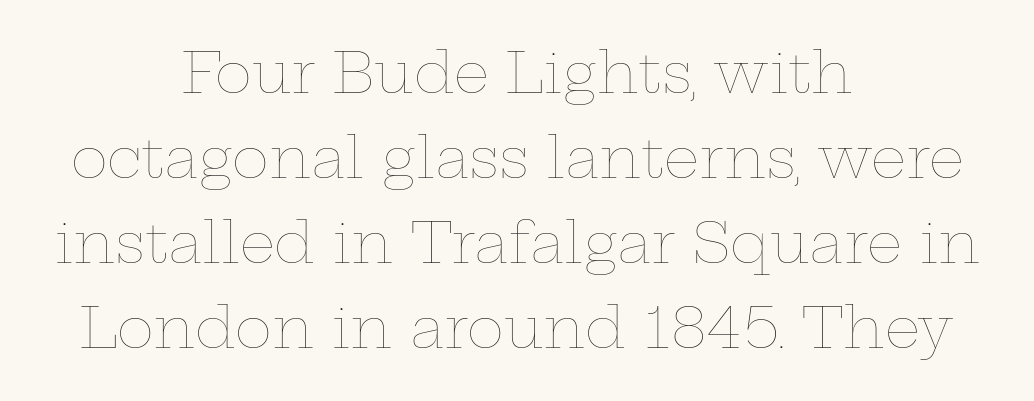
The weight tops out at a normal text grade. Style check: upright. Each row of text sits above clean, open space. Spacing between characters is what you'd get straight out of the box. Each new line begins a customary step beneath the previous one.
